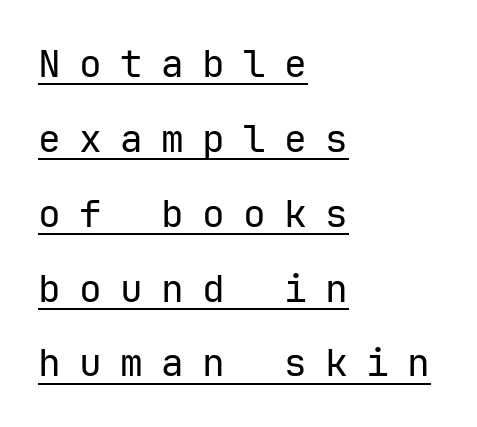
{"serif": "no", "italic": "no", "bold": "no", "weight": "regular", "width": "normal", "stroke_contrast": "low", "x_height": "medium", "monospaced": "yes", "underline": "yes", "align": "left", "line_spacing": "loose", "line_spacing_ratio": 1.97, "letter_spacing": "wide", "letter_spacing_em": 0.48, "glyph_px": 38}
